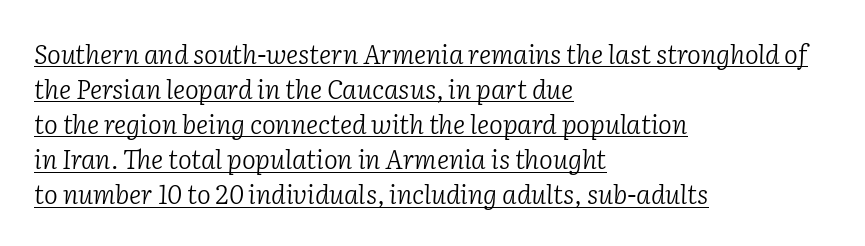
The image shows 26 px text type, italic (leaning right); set left-aligned, normal line spacing (1.35x), normal letter spacing, underlined.
